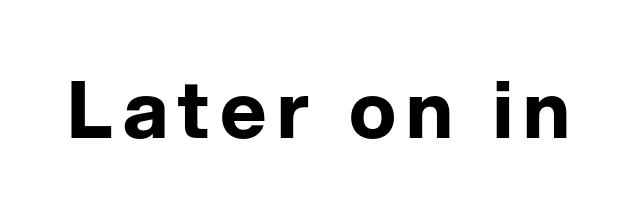
These lines are rendered in a variable-pitch font. Has an underline been added? It has not. The characters display no serif detailing; their extremities are plain. Heavy, bold letterforms. The lettering holds an erect, upright posture throughout.
